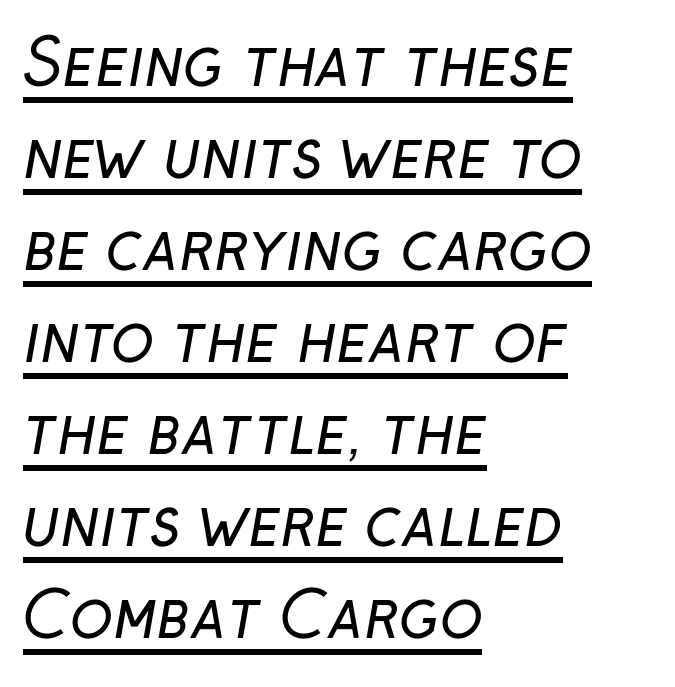
The image shows 63 px regular-weight sans-serif type; set left-aligned, normal line spacing (1.46x), normal letter spacing, underlined; low stroke contrast and a medium x-height.
